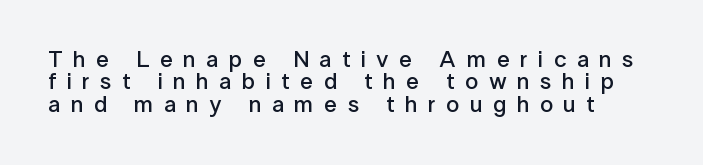
{"italic": "no", "bold": "semi", "underline": "no", "line_spacing": "tight", "line_spacing_ratio": 0.97, "letter_spacing": "wide", "letter_spacing_em": 0.46, "glyph_px": 23}
